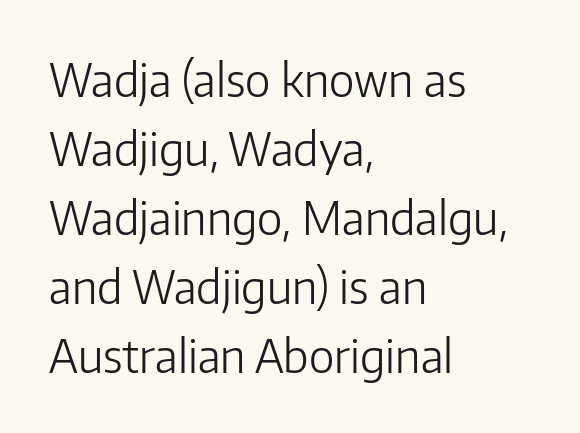
{"serif": "no", "italic": "no", "bold": "no", "weight": "light", "width": "normal", "stroke_contrast": "low", "x_height": "medium", "monospaced": "no", "underline": "no", "align": "left", "line_spacing": "normal", "line_spacing_ratio": 1.5, "letter_spacing": "normal", "letter_spacing_em": 0.0, "glyph_px": 46}
